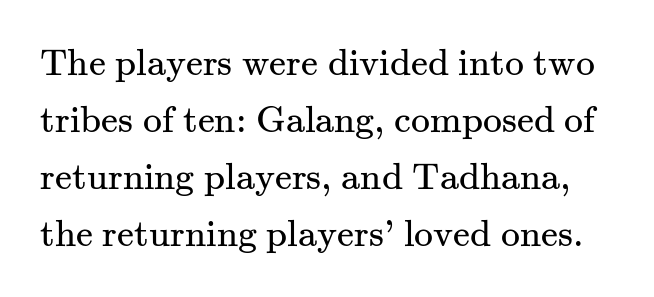
Q: Is the text bold? A: No.
Q: Is the text italic (slanted)? A: No, it is upright.
Q: Is the typeface a serif or a sans-serif typeface? A: Serif.
Q: Is the text underlined? A: No.
Q: Is the spacing between letters normal or unusually wide? A: Normal.
Q: Is the spacing between lines tight, normal or loose? A: Normal.
Q: Width (condensed, normal, or wide)? A: Normal.
Q: Stroke contrast? A: Medium.
Q: x-height? A: Small.
Q: Monospaced? A: No.
